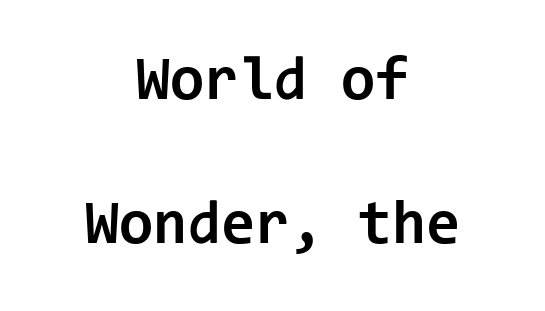
{"serif": "no", "italic": "no", "bold": "yes", "weight": "bold", "width": "normal", "stroke_contrast": "low", "x_height": "medium", "monospaced": "yes", "underline": "no", "align": "center", "line_spacing": "loose", "line_spacing_ratio": 2.32, "letter_spacing": "normal", "letter_spacing_em": 0.0, "glyph_px": 62}
